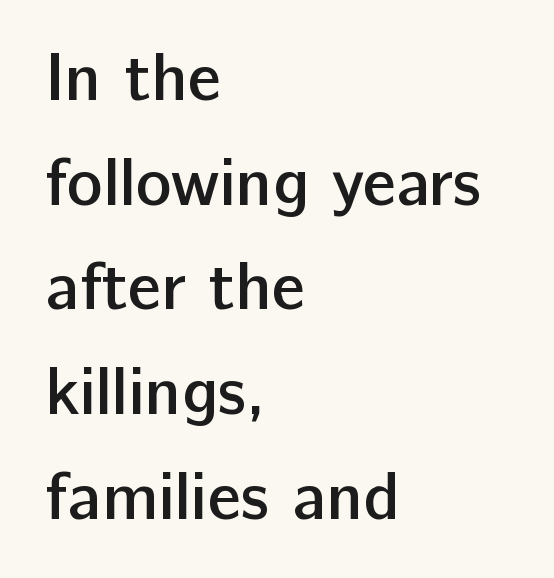
The image shows 68 px semibold sans-serif type, upright; set left-aligned, normal line spacing (1.54x), normal letter spacing, not underlined; low stroke contrast and a medium x-height.
